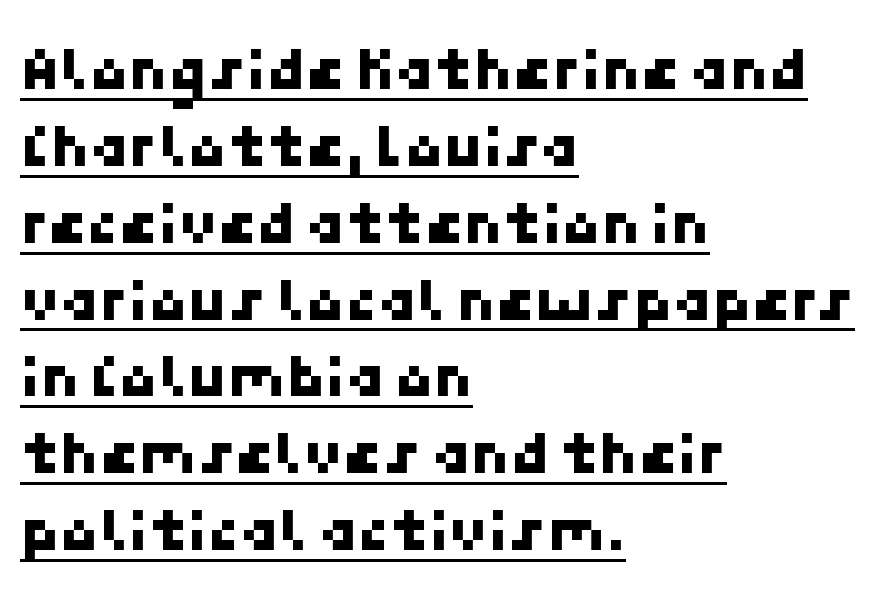
The image shows 63 px sans-serif type; set left-aligned, line spacing 1.22x, normal letter spacing, underlined; low stroke contrast and a medium x-height.
